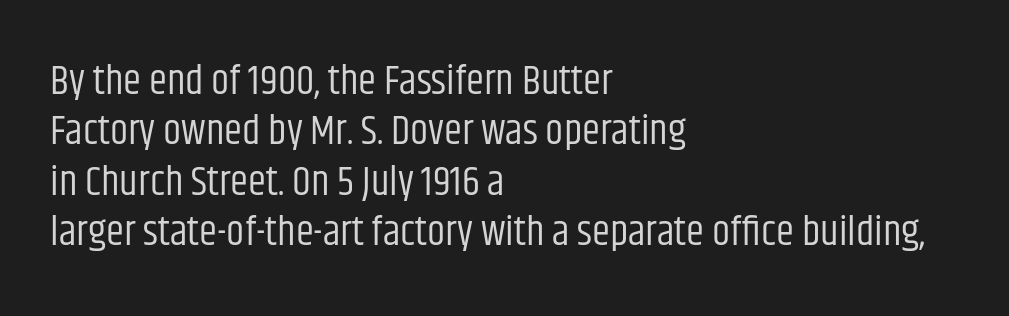
{"serif": "no", "italic": "no", "bold": "no", "weight": "regular", "width": "condensed", "stroke_contrast": "low", "x_height": "large", "monospaced": "no", "underline": "no", "align": "left", "line_spacing_ratio": 1.23, "letter_spacing": "normal", "letter_spacing_em": 0.0, "glyph_px": 41}
